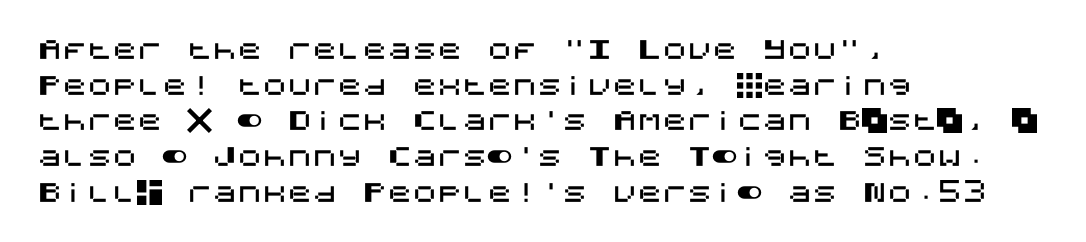
Q: Is the text italic (slanted)? A: No, it is upright.
Q: Is the text underlined? A: No.
Q: How is the paragraph aligned? A: Left-aligned.
Q: Is the spacing between letters normal or unusually wide? A: Normal.
Q: Is the spacing between lines tight, normal or loose? A: Normal.
